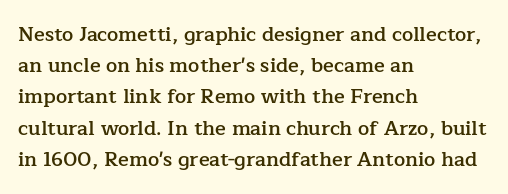
{"italic": "no", "bold": "semi", "underline": "no", "align": "left", "line_spacing": "normal", "line_spacing_ratio": 1.56, "letter_spacing": "normal", "letter_spacing_em": 0.0, "glyph_px": 20}
